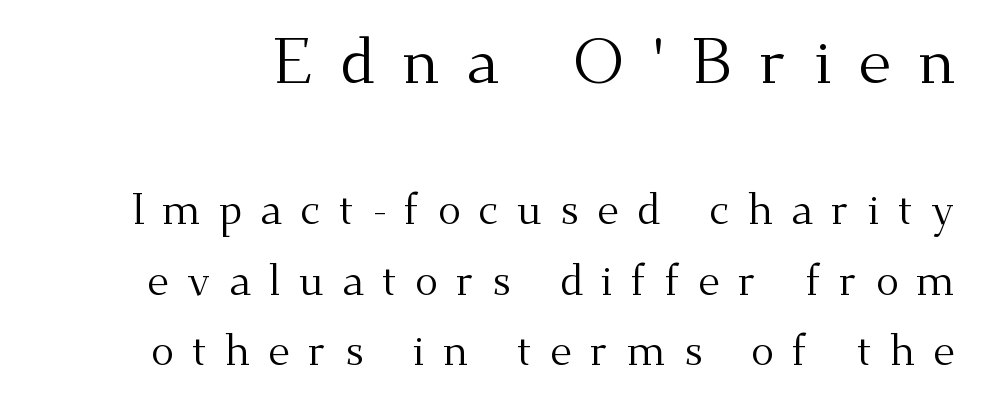
The zone under the glyphs is completely vacant. Posture: straight, roman, zero tilt. Look at the tracking — it's clearly loosened, letters drifting apart. On a weight scale, this lands at 450 or below.
